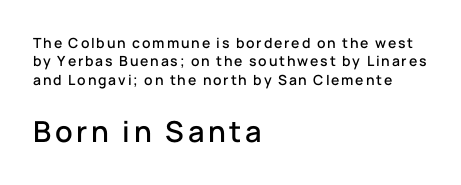
Spacing verdict: proportional, widths tailored to each character. Tall strokes in this sample are plumb rather than angled. Does the leading feel generous? No, just average. Bare-footed words on every line. The following chunk of copy outweighs the initial chunk in type size. Regarding serifs, this sample does without them.
